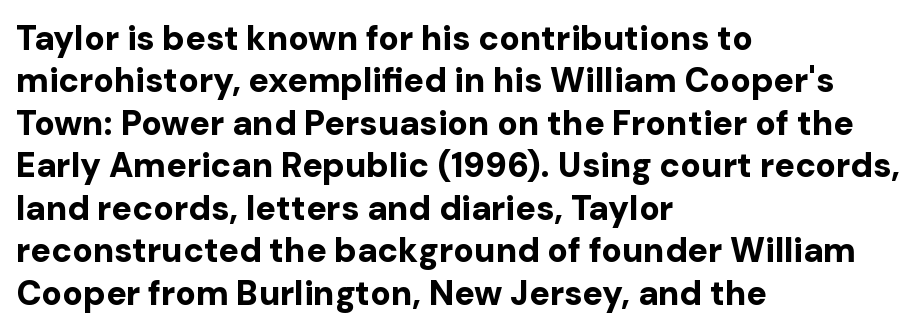
In terms of leading, this rendering sits right in the middle. Each line starts at the same left margin while the right side varies. This is the regular roman posture of the typeface. This is heavy type, rendered in bold. Unmarked baselines from the first word to the last.
